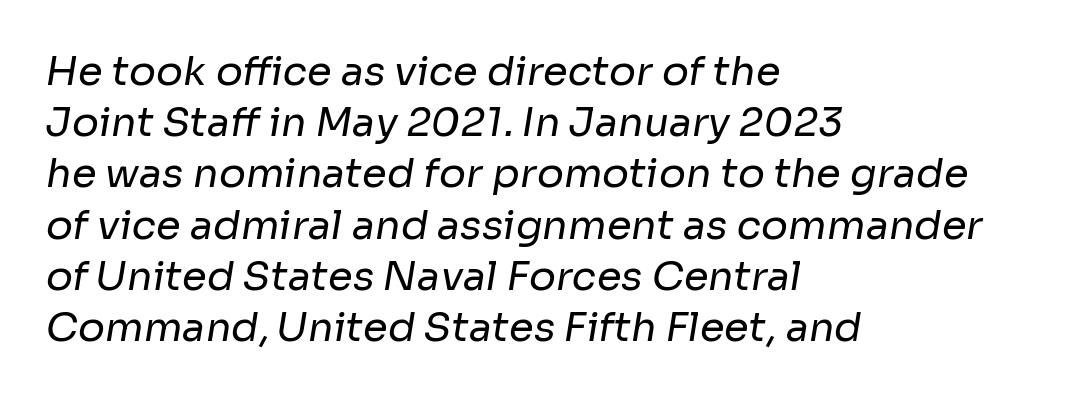
These lines are set flush left with a ragged right edge. The letters advance in unequal steps, a hallmark of proportional type. Descenders are the only things crossing below the line. Is the letter spacing exaggerated? No — it looks like the ordinary default. Evenly set lines give the paragraph a standard silhouette.
